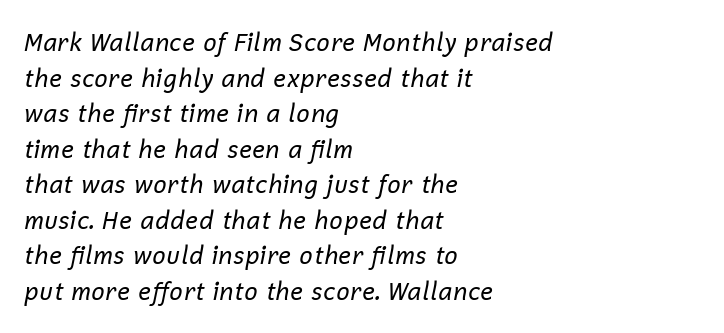
The image shows 24 px text type, italic (leaning right); set left-aligned, normal line spacing (1.48x), normal letter spacing, not underlined.
